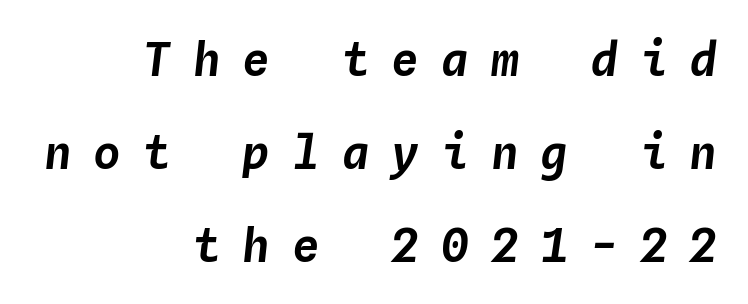
Q: Is the text italic (slanted)? A: Yes, it leans right by about 4 degrees.
Q: Is the text underlined? A: No.
Q: How is the paragraph aligned? A: Right-aligned.
Q: Is the spacing between letters normal or unusually wide? A: Unusually wide.
Q: Is the spacing between lines tight, normal or loose? A: Loose.
Q: Width (condensed, normal, or wide)? A: Normal.
Q: Stroke contrast? A: Low.
Q: x-height? A: Medium.
Q: Monospaced? A: Yes.
